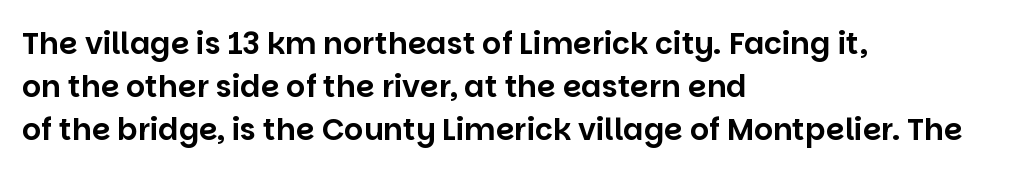
Q: Is the text italic (slanted)? A: No, it is upright.
Q: Is the typeface a serif or a sans-serif typeface? A: Sans-serif.
Q: Is the text underlined? A: No.
Q: How is the paragraph aligned? A: Left-aligned.
Q: Is the spacing between letters normal or unusually wide? A: Normal.
Q: Is the spacing between lines tight, normal or loose? A: Normal.
Q: Width (condensed, normal, or wide)? A: Normal.
Q: Stroke contrast? A: Low.
Q: x-height? A: Large.
Q: Monospaced? A: No.
